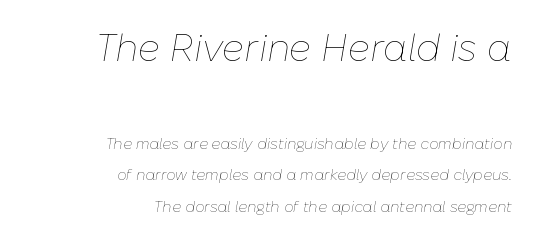
What's the leading like? Stretched, with rows far apart. The whole block is typeset with a tilt. A flush-right, rag-left setting is used for this passage. Stem width sits at or under what a default text font uses.
